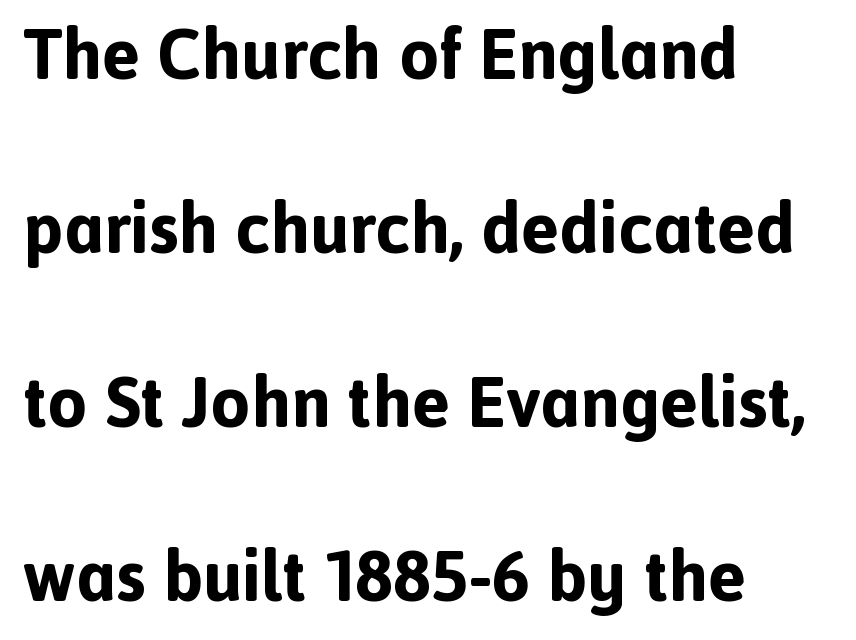
Glyph-to-glyph distance matches everyday printed text. This rendering employs a face without finishing strokes, i.e., a sans-serif. Leftover space on each line is placed entirely after the last word. Every letter is thick-stroked: bold, no question. This sample trades compactness for vertical openness between lines. The letters stand upright; this is a roman face.
